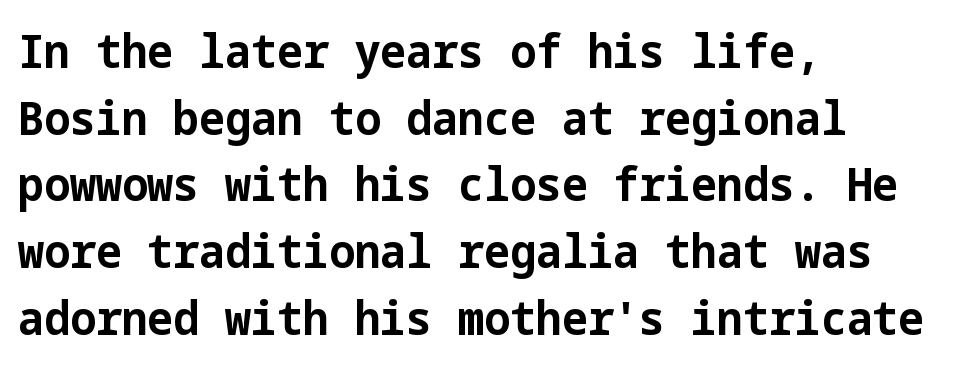
{"serif": "no", "italic": "no", "bold": "yes", "weight": "bold", "width": "normal", "stroke_contrast": "low", "x_height": "medium", "underline": "no", "align": "left", "line_spacing": "normal", "line_spacing_ratio": 1.45, "letter_spacing": "normal", "letter_spacing_em": 0.0, "glyph_px": 46}
